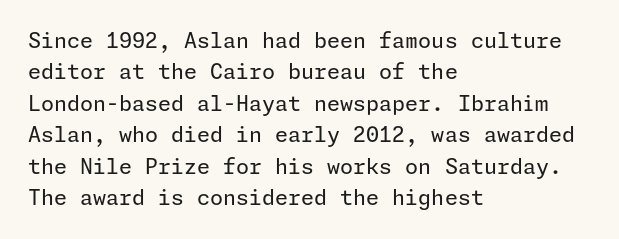
The image shows 21 px text type, upright; set left-aligned, normal line spacing (1.5x), normal letter spacing, not underlined.
